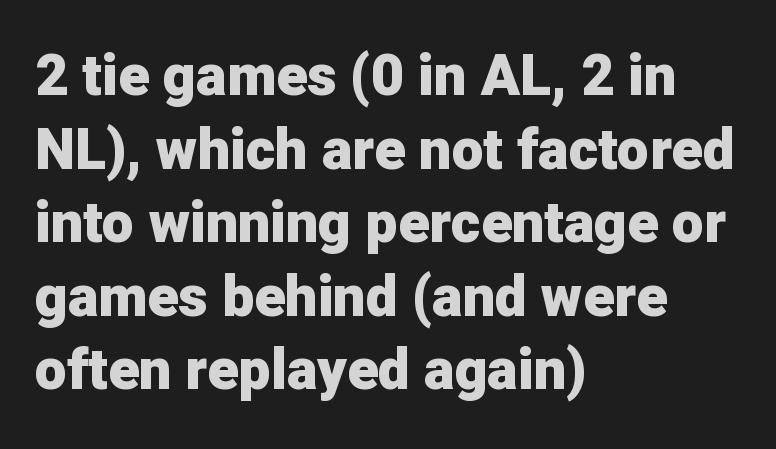
The image shows 57 px heavy sans-serif type, upright; set left-aligned, normal line spacing (1.29x), normal letter spacing, not underlined; low stroke contrast and a medium x-height.
